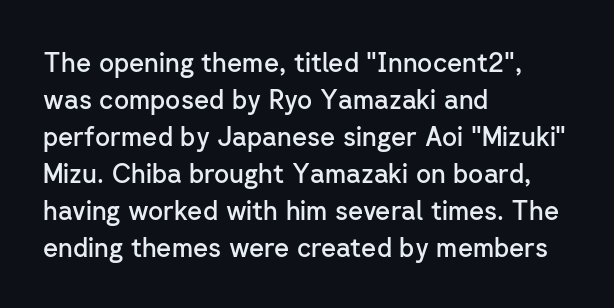
Successive baselines arrive at the customary interval. What weight is shown? A semibold, between regular and bold. The baseline area is clear. Compared with typical body copy, the letter spacing here is the same. When letters stand straight like this, we call the style roman or upright.
